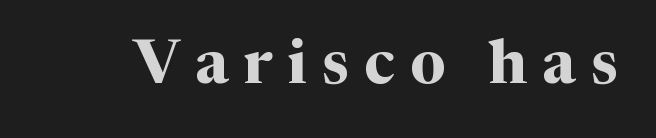
Font category for this specimen: serif. The letters are spread apart with noticeably loose tracking. Every character sits straight up, as roman type does. Words float on clear page, feet unadorned. Each letter keeps its own natural width here, so spacing adapts to shape.
